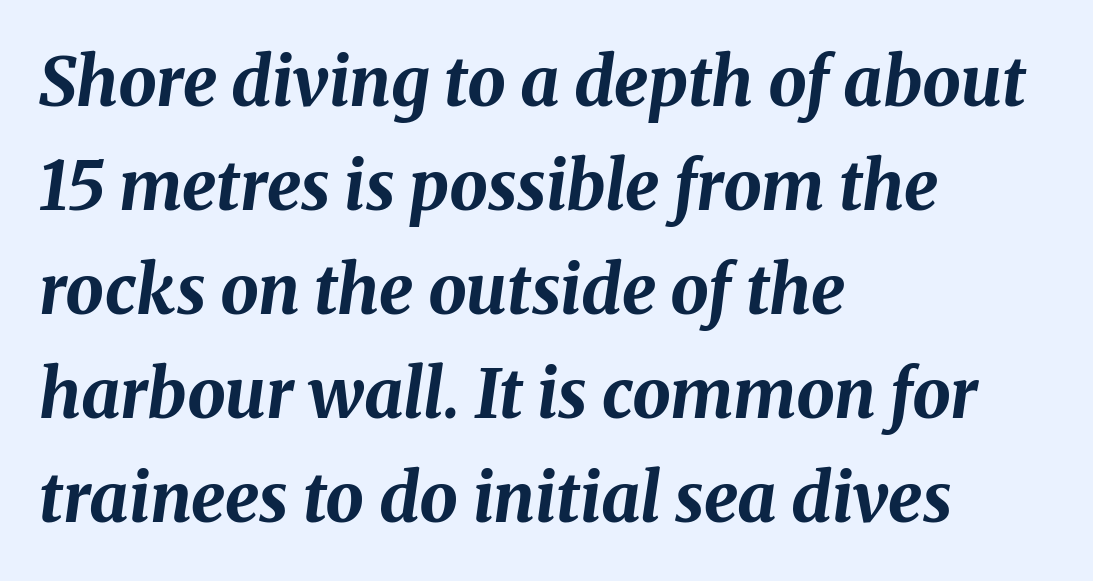
{"italic": "yes", "lean": "right", "slant_degrees": 8, "bold": "yes", "weight": "bold", "width": "normal", "stroke_contrast": "medium", "x_height": "medium", "monospaced": "no", "underline": "no", "align": "left", "line_spacing": "normal", "line_spacing_ratio": 1.53, "letter_spacing": "normal", "letter_spacing_em": 0.0, "glyph_px": 68}
